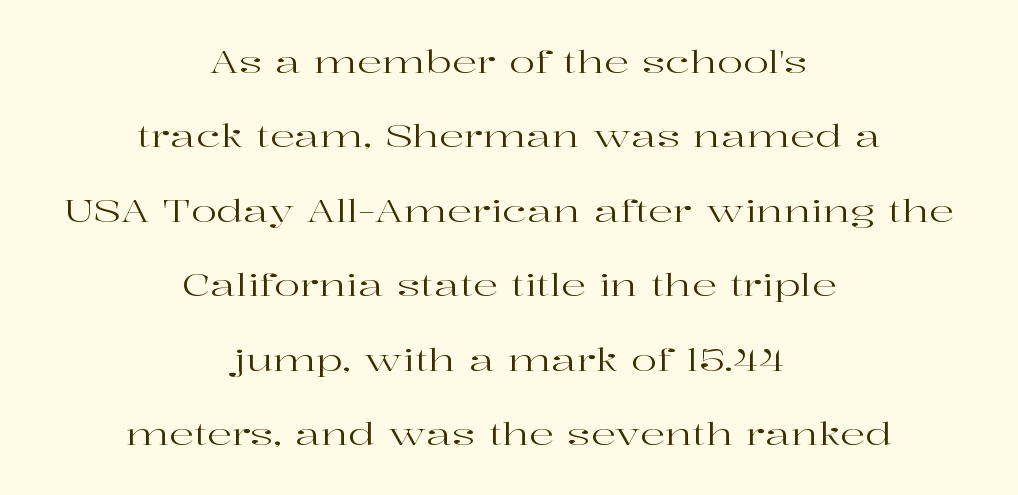
The image shows 31 px regular-weight, wide serif type, upright; set centered, loose line spacing (2.4x), normal letter spacing, not underlined; high stroke contrast and a medium x-height.
